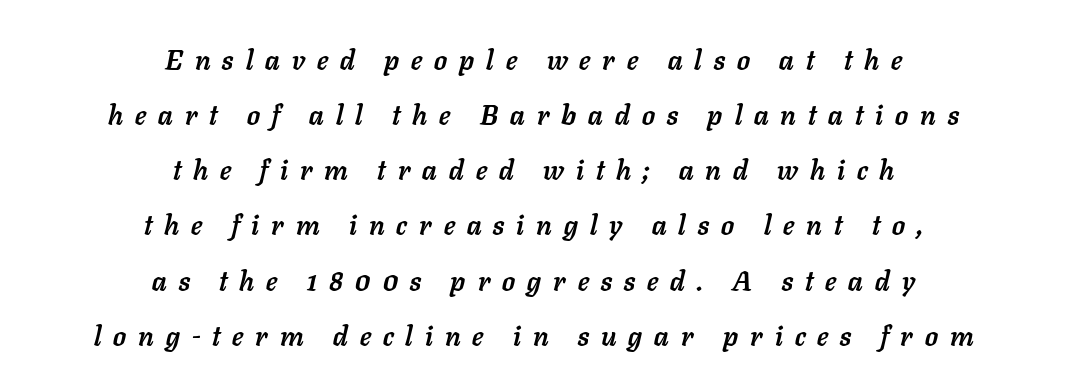
{"italic": "yes", "lean": "right", "slant_degrees": 11, "bold": "yes", "weight": "semibold", "width": "normal", "stroke_contrast": "low", "x_height": "medium", "monospaced": "no", "underline": "no", "align": "center", "line_spacing": "loose", "line_spacing_ratio": 1.97, "letter_spacing": "wide", "letter_spacing_em": 0.43, "glyph_px": 28}
